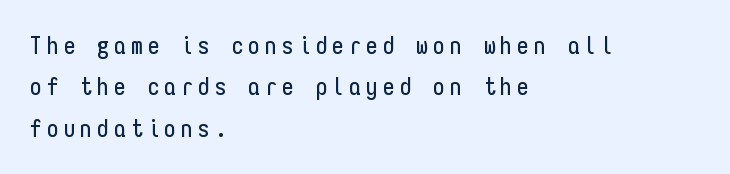
The image shows 24 px text type, upright; set left-aligned, line spacing 1.72x, unusually wide letter spacing (+0.2 em), not underlined.
